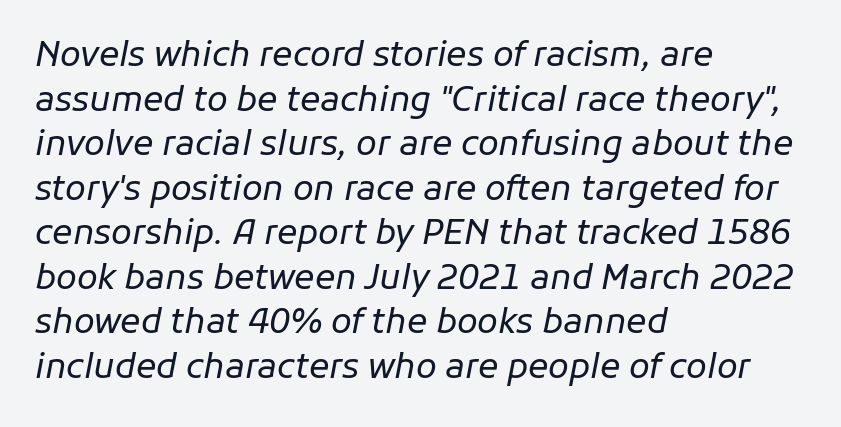
Alignment: flush left. Each new line begins a customary step beneath the previous one. The letters sit at their default tracking, neither squeezed nor spread. The typography opts for an oblique posture over an upright one.
